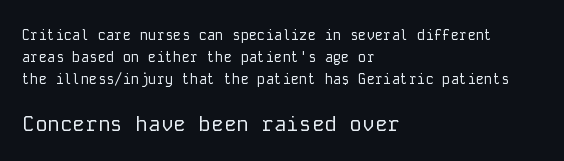
The image shows 21 px text type, upright; set left-aligned, normal line spacing (1.58x), normal letter spacing, not underlined; the second (bottom) block is 1.5x larger.
